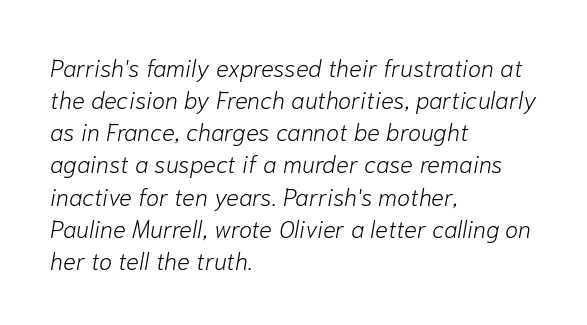
Stroke thickness stays within the range of a standard reading face or lighter. Slant detected: the letters are inclined. Honestly, the row spacing looks completely unremarkable. This sample uses plain, unmodified letter spacing. Lines of text with bare space underneath. The passage is arranged the way most books set body copy — flush left.
